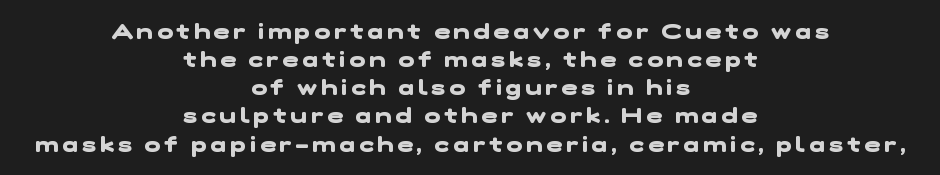
Whoever set this chose a conventional vertical rhythm. Weight check: bold — yes, fully. The setting favours the middle, as headings and verse often do. Just letters on the line, the space beneath them empty.
